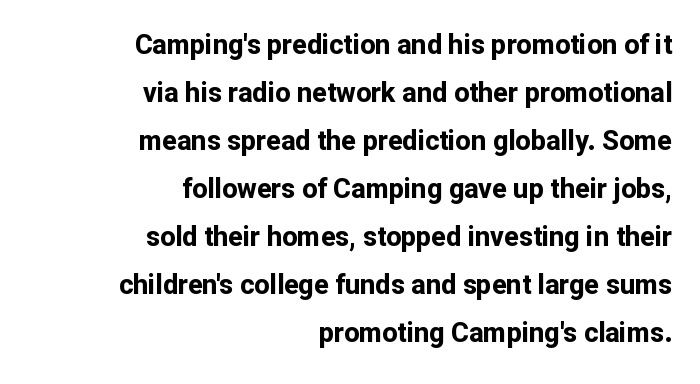
The image shows 27 px bold type, upright; set right-aligned, line spacing 1.78x, normal letter spacing, not underlined.
